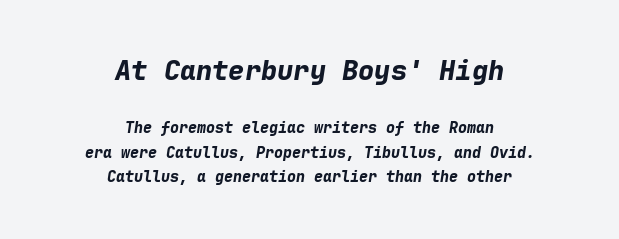
Reading down the column, the eye jumps a familiar distance to each next line. The earlier block is typeset at a bigger size than the later block. Summary of weight: heavy, a full bold. Quick note: underline off.
